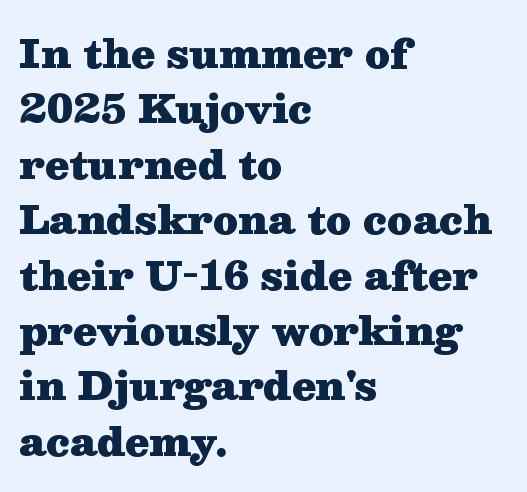
{"serif": "yes", "italic": "no", "bold": "yes", "weight": "heavy", "width": "wide", "stroke_contrast": "medium", "x_height": "medium", "monospaced": "no", "underline": "no", "align": "left", "line_spacing": "normal", "line_spacing_ratio": 1.42, "letter_spacing": "normal", "letter_spacing_em": 0.0, "glyph_px": 39}
